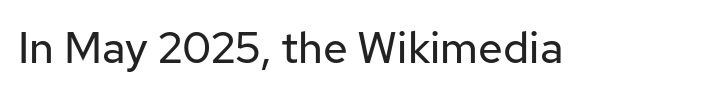
The image shows 44 px regular-weight sans-serif type, upright; set normal letter spacing, not underlined; low stroke contrast and a medium x-height.
